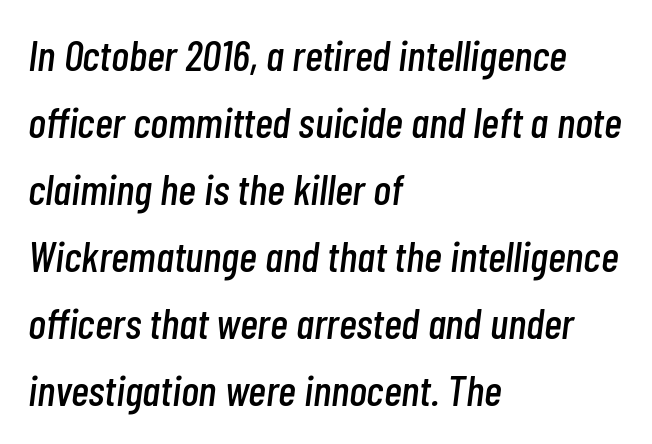
The image shows 43 px condensed type, italic (leaning right); set left-aligned, normal line spacing (1.56x), normal letter spacing, not underlined; low stroke contrast and a medium x-height.
